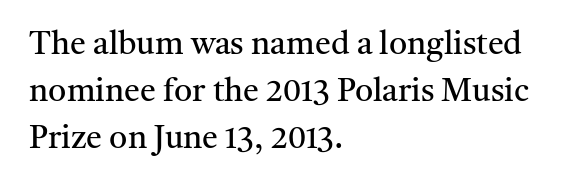
Looks like regular typesetting: each glyph gets only the width it needs. The line-height multiplier appears to be the usual default. The letters sit at their default tracking, neither squeezed nor spread. No word sits above an underline. No extra ink here — the face is not bold. When letters stand straight like this, we call the style roman or upright.
